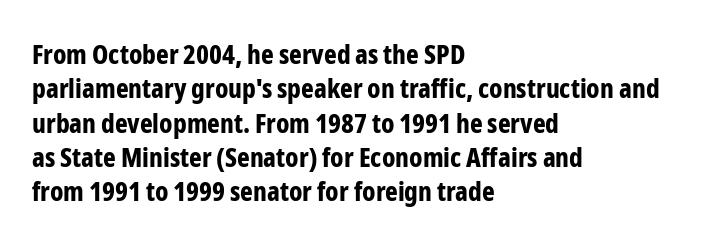
The image shows 27 px bold type, upright; set left-aligned, normal line spacing (1.27x), normal letter spacing, not underlined.
